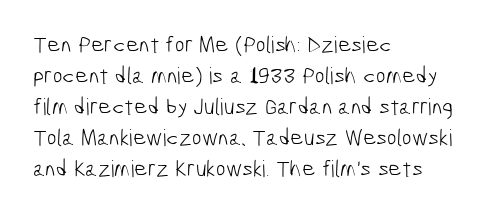
Q: Is the text bold? A: No.
Q: Is the text underlined? A: No.
Q: How is the paragraph aligned? A: Left-aligned.
Q: Is the spacing between letters normal or unusually wide? A: Normal.
Q: Is the spacing between lines tight, normal or loose? A: Normal.
